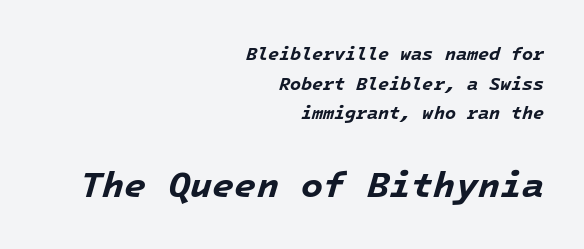
There is no visible air inserted between adjacent glyphs. Heft: maximum for text — a bold. Honestly, there is no underline to notice here at all. Leftover space on each line is placed entirely before the opening word. The rendering uses typewriter-style spacing with identical character cells. Bigger letters appear in the bottom chunk; the top chunk is reduced.
